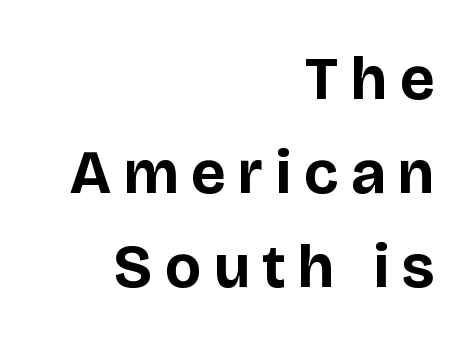
{"serif": "no", "italic": "no", "bold": "yes", "weight": "bold", "width": "normal", "stroke_contrast": "low", "x_height": "large", "monospaced": "no", "underline": "no", "align": "right", "line_spacing": "normal", "line_spacing_ratio": 1.54, "letter_spacing": "wide", "letter_spacing_em": 0.21, "glyph_px": 61}
